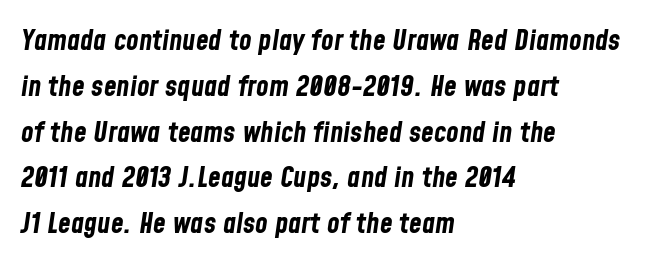
Q: Is the text bold? A: Yes.
Q: Is the text italic (slanted)? A: Yes, it leans right by about 8 degrees.
Q: Is the text underlined? A: No.
Q: How is the paragraph aligned? A: Left-aligned.
Q: Is the spacing between letters normal or unusually wide? A: Normal.
Q: Is the spacing between lines tight, normal or loose? A: Normal.
Q: Width (condensed, normal, or wide)? A: Condensed.
Q: Stroke contrast? A: Low.
Q: x-height? A: Medium.
Q: Monospaced? A: No.
